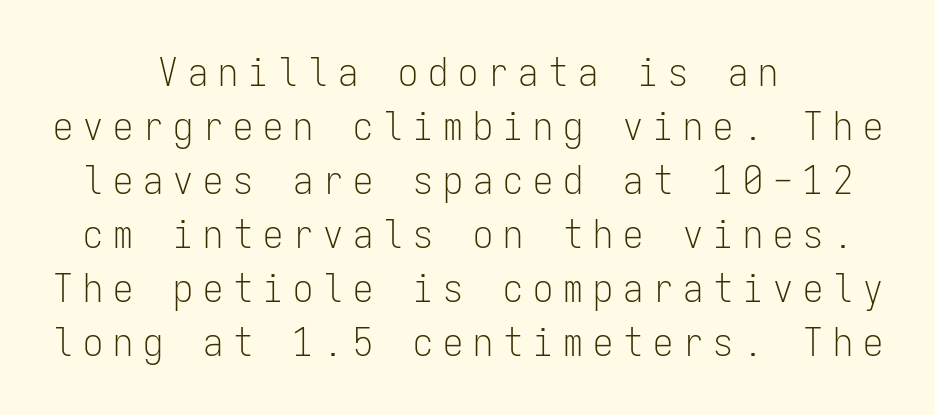
{"serif": "no", "italic": "no", "bold": "no", "weight": "light", "width": "condensed", "stroke_contrast": "low", "x_height": "medium", "monospaced": "yes", "underline": "no", "align": "center", "line_spacing": "normal", "line_spacing_ratio": 1.35, "letter_spacing": "wide", "letter_spacing_em": 0.25, "glyph_px": 40}
